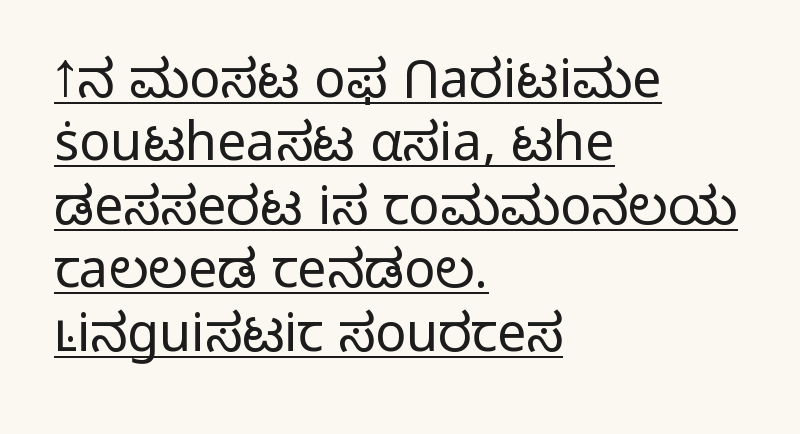
Q: Is the text bold? A: No.
Q: Is the text italic (slanted)? A: No, it is upright.
Q: Is the typeface a serif or a sans-serif typeface? A: Sans-serif.
Q: Is the text underlined? A: Yes.
Q: How is the paragraph aligned? A: Left-aligned.
Q: Is the spacing between letters normal or unusually wide? A: Normal.
Q: Width (condensed, normal, or wide)? A: Normal.
Q: Stroke contrast? A: Low.
Q: x-height? A: Medium.
Q: Monospaced? A: No.
